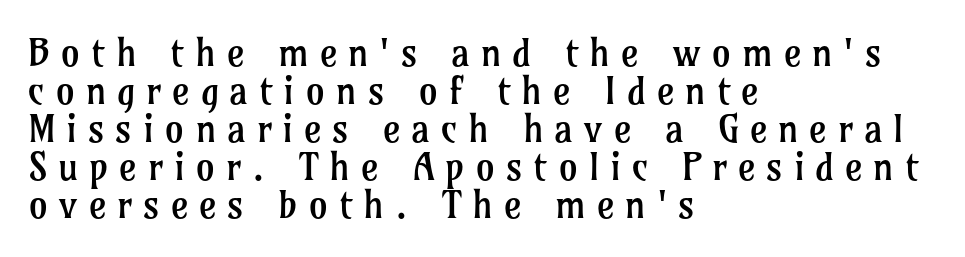
Words float on clear page, feet unadorned. Successive baselines arrive quickly, one right under another. Think of a printed novel: that variable character pitch is what you see here. I'd call this a serif setting — the letters wear small feet.
